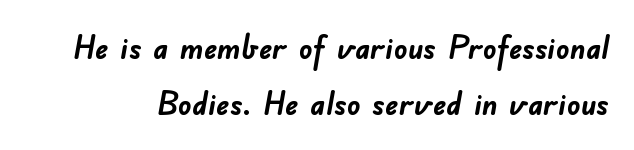
The image shows 33 px semibold sans-serif type; set normal line spacing (1.7x), normal letter spacing, not underlined; low stroke contrast and a small x-height.
